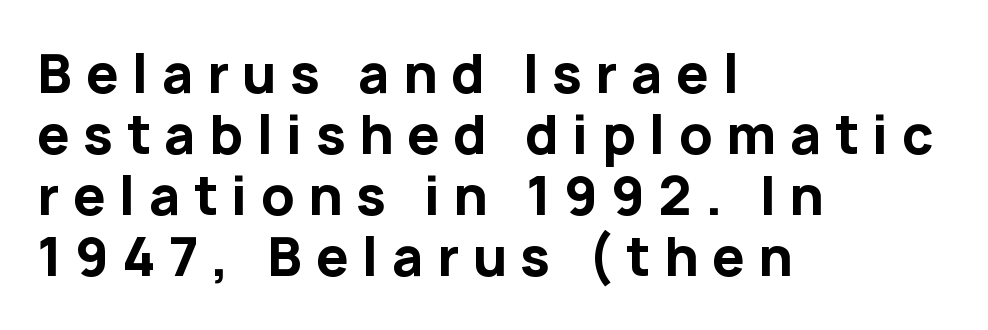
{"serif": "no", "italic": "no", "bold": "yes", "weight": "bold", "width": "normal", "stroke_contrast": "low", "x_height": "medium", "monospaced": "no", "underline": "no", "align": "left", "line_spacing_ratio": 1.17, "letter_spacing": "wide", "letter_spacing_em": 0.26, "glyph_px": 52}
